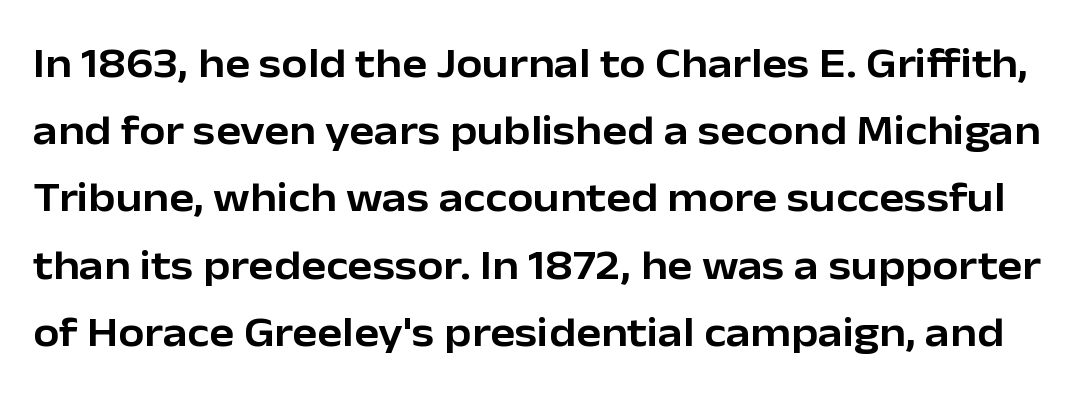
Q: Is the text italic (slanted)? A: No, it is upright.
Q: Is the typeface a serif or a sans-serif typeface? A: Sans-serif.
Q: Is the text underlined? A: No.
Q: Is the spacing between letters normal or unusually wide? A: Normal.
Q: Is the spacing between lines tight, normal or loose? A: Normal.
Q: Width (condensed, normal, or wide)? A: Normal.
Q: Stroke contrast? A: Low.
Q: x-height? A: Medium.
Q: Monospaced? A: No.
